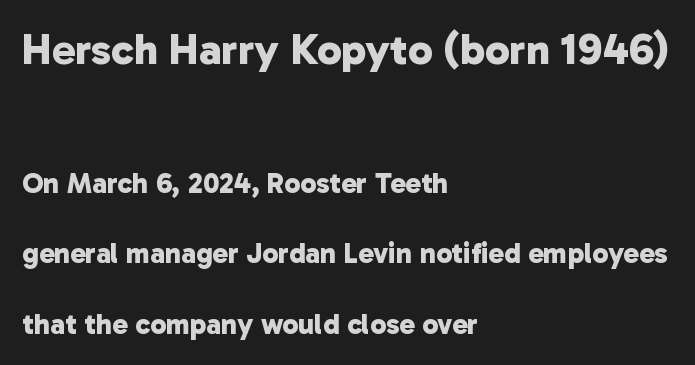
The image shows 44 px bold sans-serif type; set left-aligned, loose line spacing (2.44x), normal letter spacing, not underlined; the first (top) block is 1.52x larger; low stroke contrast and a medium x-height.
